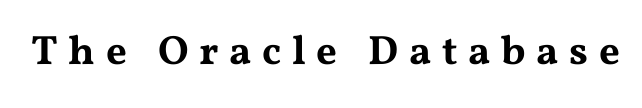
{"serif": "yes", "italic": "no", "width": "wide", "stroke_contrast": "medium", "x_height": "medium", "monospaced": "no", "underline": "no", "letter_spacing": "wide", "letter_spacing_em": 0.26, "glyph_px": 41}
